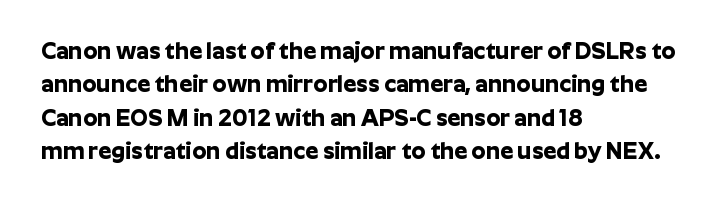
Every letter is thick-stroked: bold, no question. The space directly below the letters is spotless. How would I describe the line gaps? Plain and ordinary. A classic flush-left, rag-right setting is used for this passage. The specimen reads as upright at a glance.
